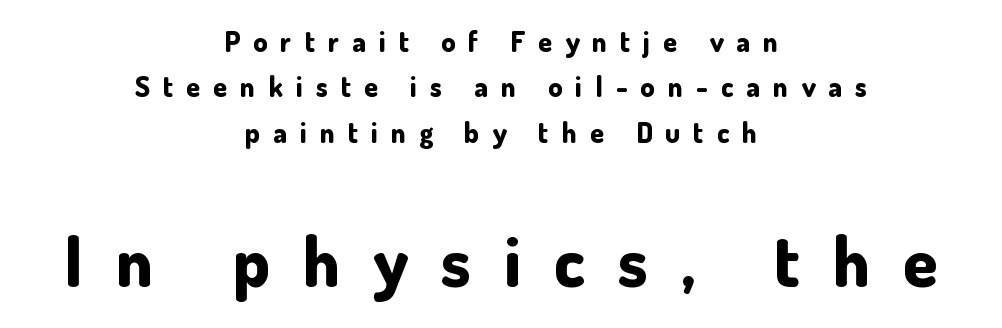
Only glyphs here, with clear space below each row. Is there any slant? The stems are plumb. A student would notice the bottom passage is typeset larger than what precedes it. This sample has the flowing, uneven cadence of proportional lettering.
